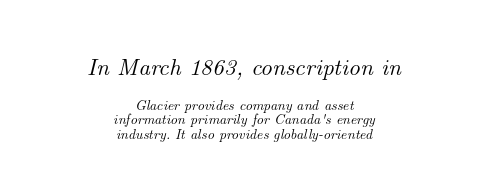
The image shows 23 px text type, italic (leaning right); set centered, tight line spacing (1.05x), normal letter spacing, not underlined; the first (top) block is 1.64x larger.
